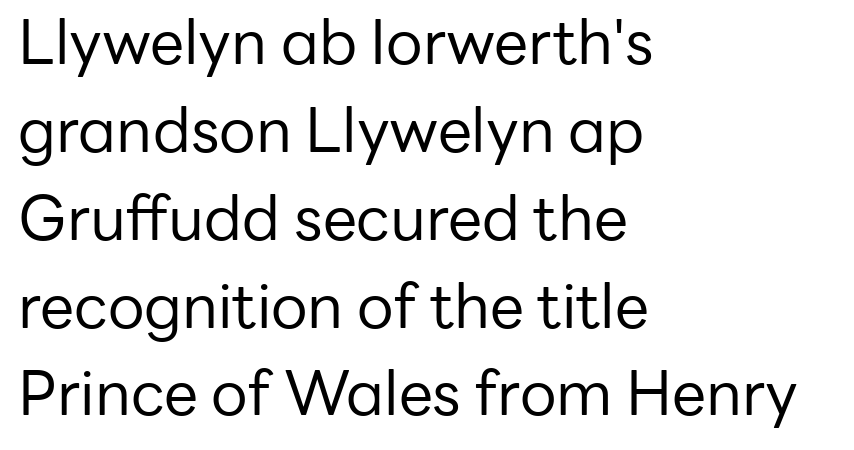
Observe the absence of serifs on each vertical stroke in this sample. Visually the block forms a straight wall on the left and a jagged coastline on the right. No extra tracking has been applied to these lines. Each letter keeps its own natural width here, so spacing adapts to shape. Every character sits straight up, as roman type does. Successive baselines arrive at the customary interval.
